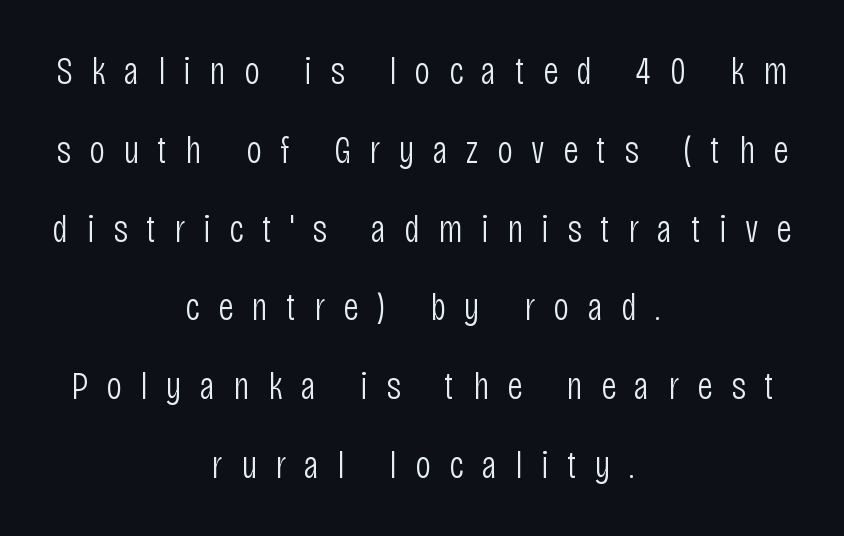
Q: Is the text bold? A: No.
Q: Is the text italic (slanted)? A: No, it is upright.
Q: Is the typeface a serif or a sans-serif typeface? A: Sans-serif.
Q: Is the text underlined? A: No.
Q: How is the paragraph aligned? A: Centered.
Q: Is the spacing between letters normal or unusually wide? A: Unusually wide.
Q: Is the spacing between lines tight, normal or loose? A: Loose.
Q: Width (condensed, normal, or wide)? A: Condensed.
Q: Stroke contrast? A: Low.
Q: x-height? A: Large.
Q: Monospaced? A: No.
